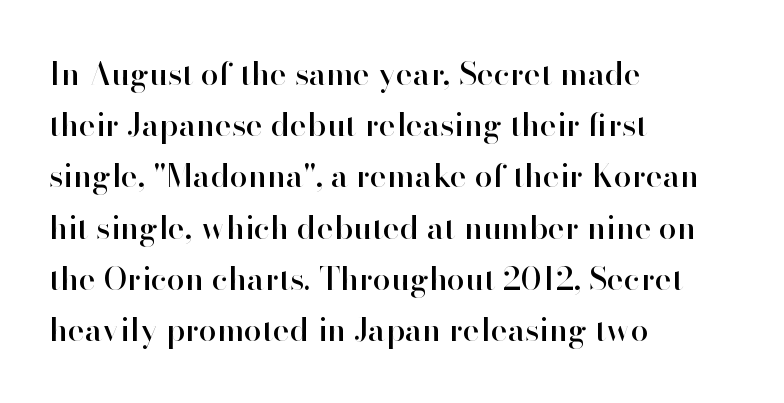
Q: Is the text italic (slanted)? A: No, it is upright.
Q: Is the typeface a serif or a sans-serif typeface? A: Sans-serif.
Q: Is the text underlined? A: No.
Q: How is the paragraph aligned? A: Left-aligned.
Q: Is the spacing between letters normal or unusually wide? A: Normal.
Q: Is the spacing between lines tight, normal or loose? A: Normal.
Q: Width (condensed, normal, or wide)? A: Normal.
Q: Stroke contrast? A: High.
Q: x-height? A: Small.
Q: Monospaced? A: No.
